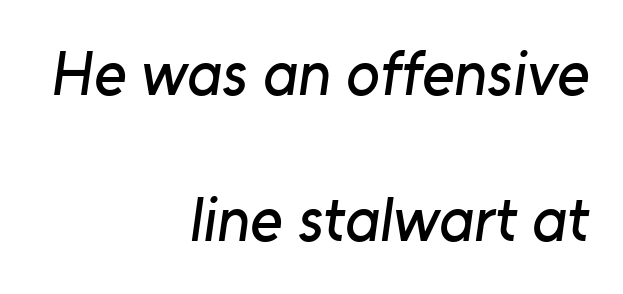
Line spacing here is loose. Glyph-to-glyph distance matches everyday printed text. The paragraph shown leans on its right margin. Nobody drew a line under any word here.
